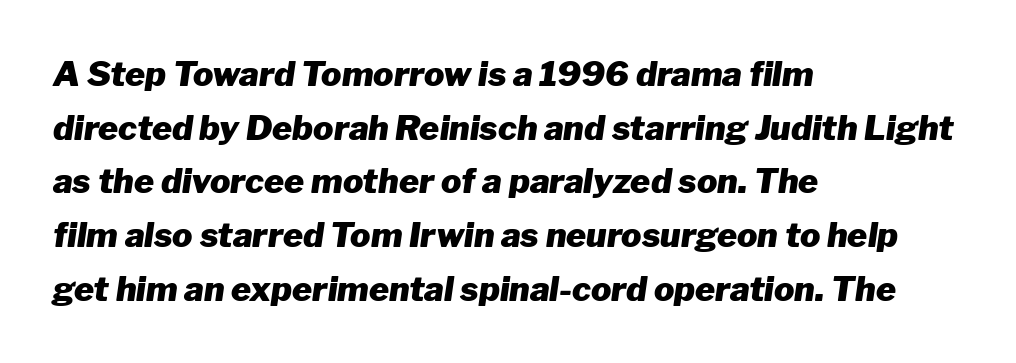
{"italic": "yes", "lean": "right", "slant_degrees": 8, "bold": "yes", "weight": "heavy", "width": "normal", "stroke_contrast": "low", "x_height": "medium", "monospaced": "no", "underline": "no", "align": "left", "line_spacing": "normal", "line_spacing_ratio": 1.58, "letter_spacing": "normal", "letter_spacing_em": 0.0, "glyph_px": 34}
